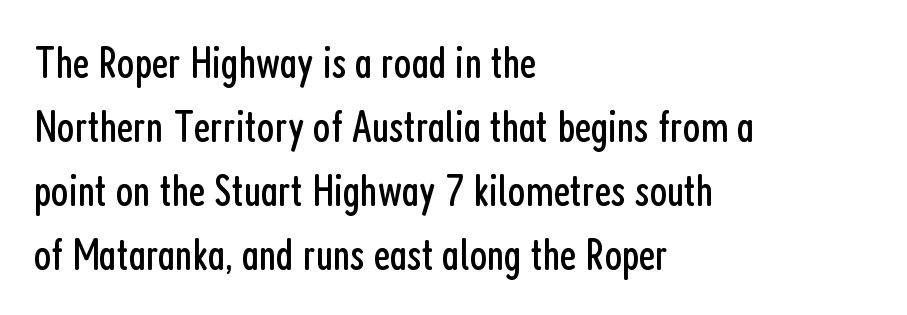
Q: Is the text bold? A: No.
Q: Is the text italic (slanted)? A: No, it is upright.
Q: Is the typeface a serif or a sans-serif typeface? A: Sans-serif.
Q: Is the text underlined? A: No.
Q: How is the paragraph aligned? A: Left-aligned.
Q: Is the spacing between letters normal or unusually wide? A: Normal.
Q: Is the spacing between lines tight, normal or loose? A: Normal.
Q: Width (condensed, normal, or wide)? A: Condensed.
Q: Stroke contrast? A: Low.
Q: x-height? A: Medium.
Q: Monospaced? A: No.
